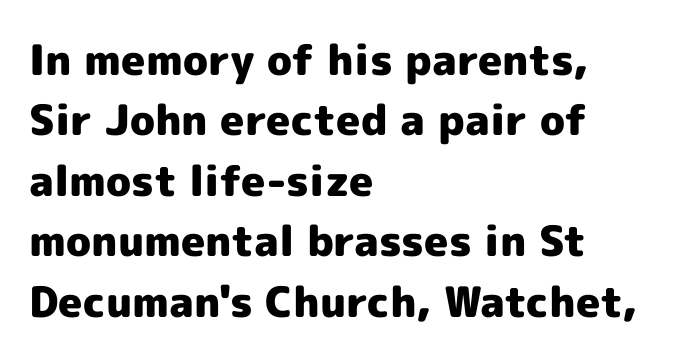
{"serif": "no", "italic": "no", "bold": "yes", "weight": "heavy", "width": "normal", "x_height": "medium", "monospaced": "no", "underline": "no", "align": "left", "line_spacing": "normal", "line_spacing_ratio": 1.44, "letter_spacing": "normal", "letter_spacing_em": 0.0, "glyph_px": 42}
